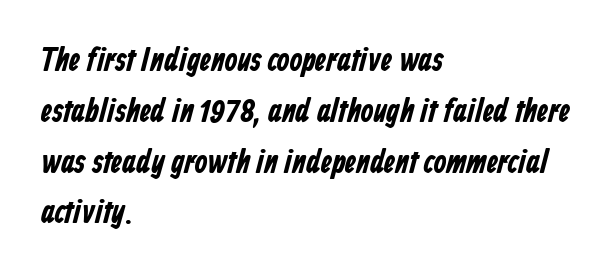
Q: Is the text bold? A: Yes.
Q: Is the typeface a serif or a sans-serif typeface? A: Sans-serif.
Q: Is the text underlined? A: No.
Q: How is the paragraph aligned? A: Left-aligned.
Q: Is the spacing between letters normal or unusually wide? A: Normal.
Q: Is the spacing between lines tight, normal or loose? A: Normal.
Q: Width (condensed, normal, or wide)? A: Condensed.
Q: Stroke contrast? A: Low.
Q: x-height? A: Medium.
Q: Monospaced? A: No.
